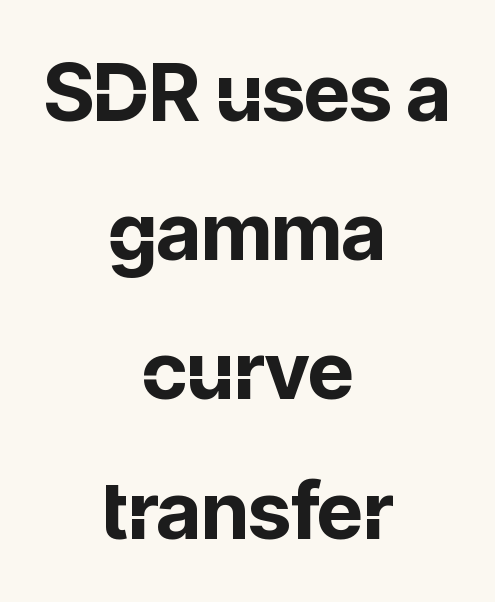
{"serif": "no", "italic": "no", "bold": "yes", "weight": "bold", "width": "normal", "stroke_contrast": "low", "x_height": "medium", "monospaced": "no", "underline": "no", "align": "center", "line_spacing_ratio": 1.74, "letter_spacing": "normal", "letter_spacing_em": 0.0, "glyph_px": 80}
